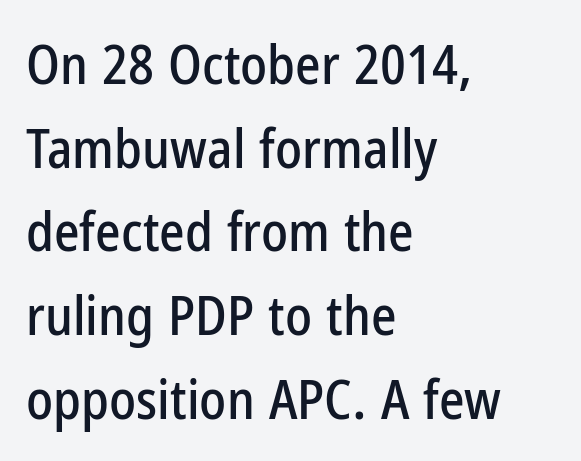
Q: Is the text italic (slanted)? A: No, it is upright.
Q: Is the typeface a serif or a sans-serif typeface? A: Sans-serif.
Q: Is the text underlined? A: No.
Q: How is the paragraph aligned? A: Left-aligned.
Q: Is the spacing between letters normal or unusually wide? A: Normal.
Q: Is the spacing between lines tight, normal or loose? A: Normal.
Q: Width (condensed, normal, or wide)? A: Condensed.
Q: Stroke contrast? A: Low.
Q: x-height? A: Medium.
Q: Monospaced? A: No.
